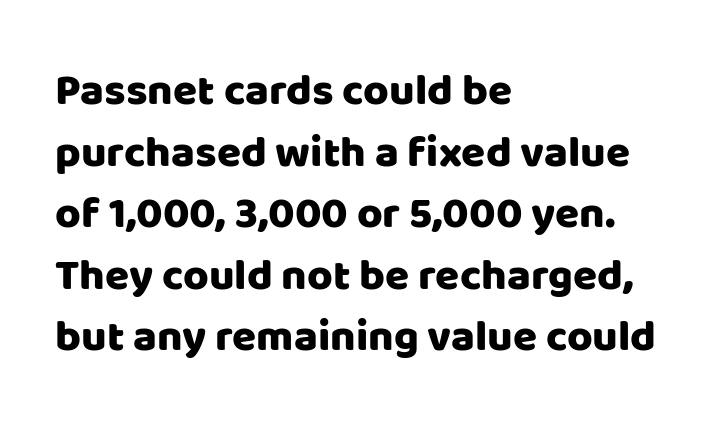
Q: Is the text italic (slanted)? A: No, it is upright.
Q: Is the typeface a serif or a sans-serif typeface? A: Sans-serif.
Q: Is the text underlined? A: No.
Q: How is the paragraph aligned? A: Left-aligned.
Q: Is the spacing between letters normal or unusually wide? A: Normal.
Q: Is the spacing between lines tight, normal or loose? A: Normal.
Q: Width (condensed, normal, or wide)? A: Normal.
Q: Stroke contrast? A: Low.
Q: x-height? A: Large.
Q: Monospaced? A: No.
